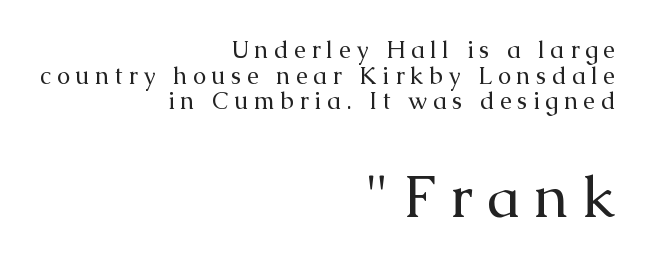
The axis of the letterforms is exactly vertical. Compared with typical paragraphs, the rows here are closer together. The text block is weighted toward the right margin, trailing off unevenly leftward. Look at the tracking — it's clearly loosened, letters drifting apart. Typographically, this falls in the serif category.
